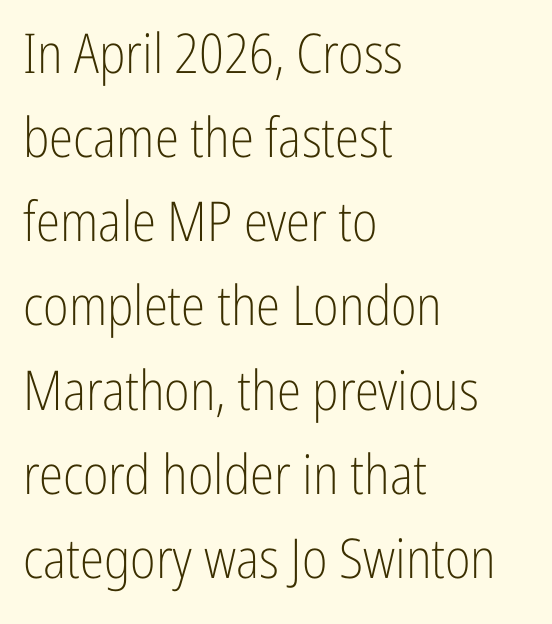
Q: Is the text bold? A: No.
Q: Is the text italic (slanted)? A: No, it is upright.
Q: Is the typeface a serif or a sans-serif typeface? A: Sans-serif.
Q: Is the text underlined? A: No.
Q: How is the paragraph aligned? A: Left-aligned.
Q: Is the spacing between letters normal or unusually wide? A: Normal.
Q: Is the spacing between lines tight, normal or loose? A: Normal.
Q: Width (condensed, normal, or wide)? A: Condensed.
Q: Stroke contrast? A: Low.
Q: x-height? A: Medium.
Q: Monospaced? A: No.
